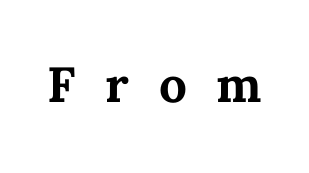
Note the varied advance widths — an 'i' is clearly narrower than an 'm'. Anything drawn beneath the words? Only blank space. A dark, heavy texture on the line: the type is bold. This is the regular roman posture of the typeface. Substantial extra tracking has been applied to these lines.
